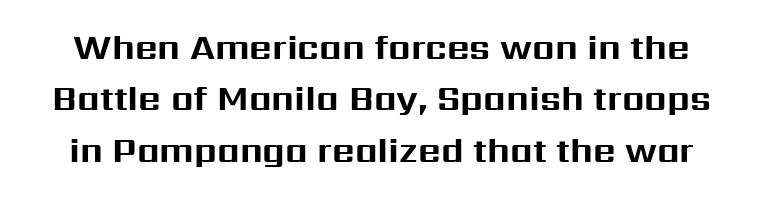
The image shows 35 px bold sans-serif type, upright; set normal line spacing (1.47x), normal letter spacing, not underlined; medium stroke contrast and a medium x-height.
